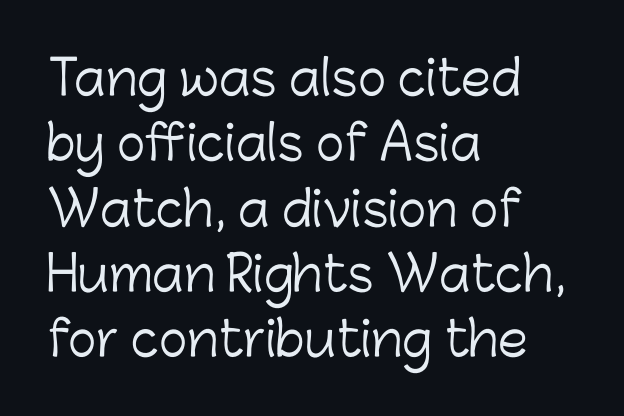
{"serif": "no", "italic": "no", "bold": "no", "weight": "light", "width": "normal", "stroke_contrast": "low", "x_height": "medium", "monospaced": "no", "underline": "no", "align": "left", "line_spacing": "normal", "line_spacing_ratio": 1.36, "letter_spacing": "normal", "letter_spacing_em": 0.0, "glyph_px": 48}
